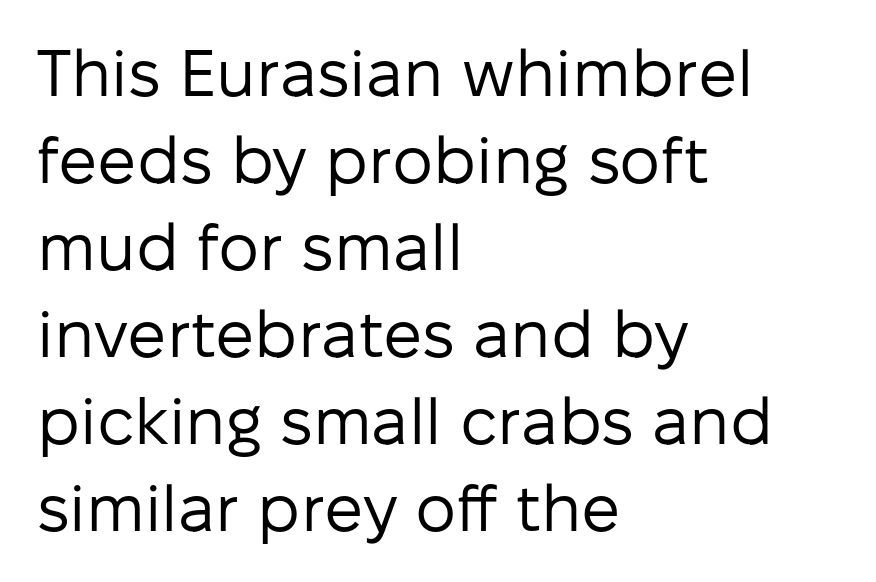
Q: Is the text bold? A: No.
Q: Is the text italic (slanted)? A: No, it is upright.
Q: Is the typeface a serif or a sans-serif typeface? A: Sans-serif.
Q: Is the text underlined? A: No.
Q: How is the paragraph aligned? A: Left-aligned.
Q: Is the spacing between letters normal or unusually wide? A: Normal.
Q: Is the spacing between lines tight, normal or loose? A: Normal.
Q: Width (condensed, normal, or wide)? A: Normal.
Q: Stroke contrast? A: Low.
Q: x-height? A: Medium.
Q: Monospaced? A: No.
